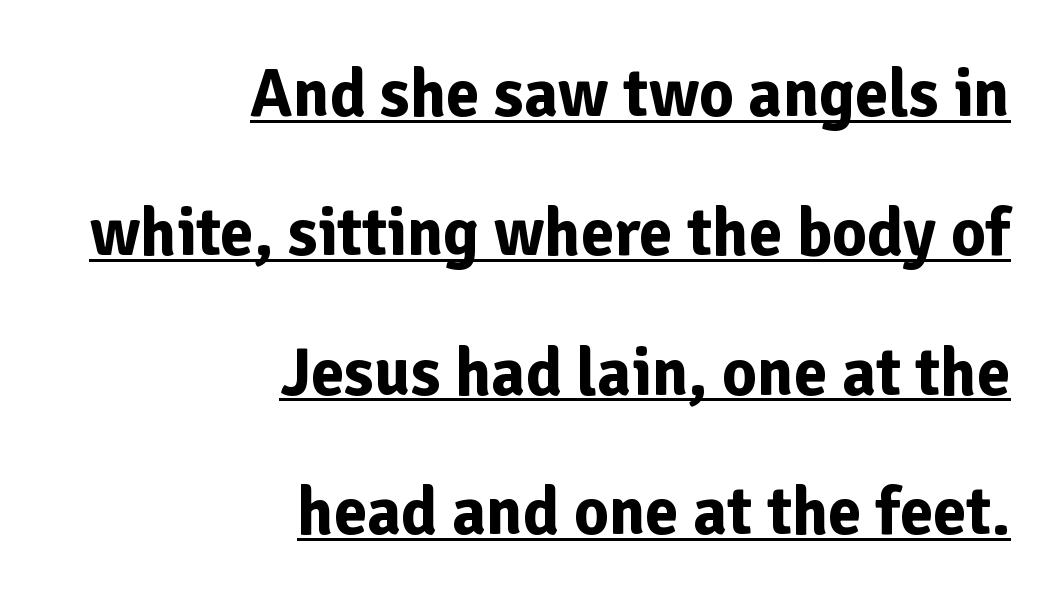
{"serif": "no", "italic": "no", "bold": "yes", "weight": "bold", "width": "normal", "stroke_contrast": "low", "x_height": "medium", "monospaced": "no", "underline": "yes", "align": "right", "line_spacing": "loose", "line_spacing_ratio": 2.08, "letter_spacing": "normal", "letter_spacing_em": 0.0, "glyph_px": 67}
